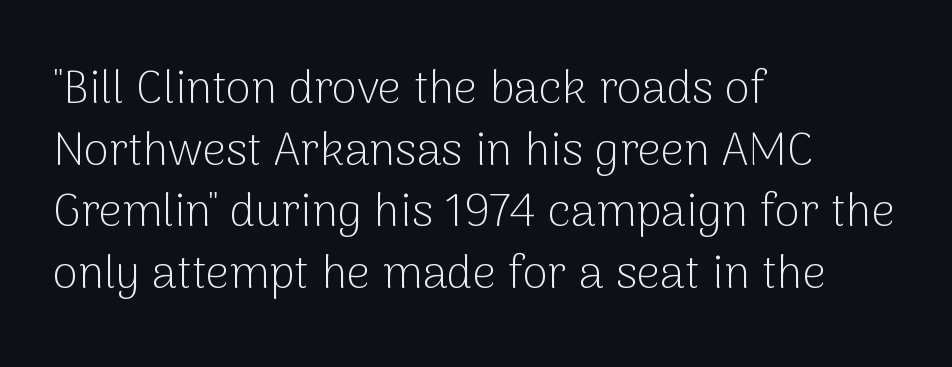
Check under the words: just untouched page. What's the leading like? Ordinary, nothing unusual. Weight class: somewhere from thin through regular. Line starts are locked; line ends wander. The lettering holds an erect, upright posture throughout. The gaps between neighbouring characters are ordinary and unremarkable.
